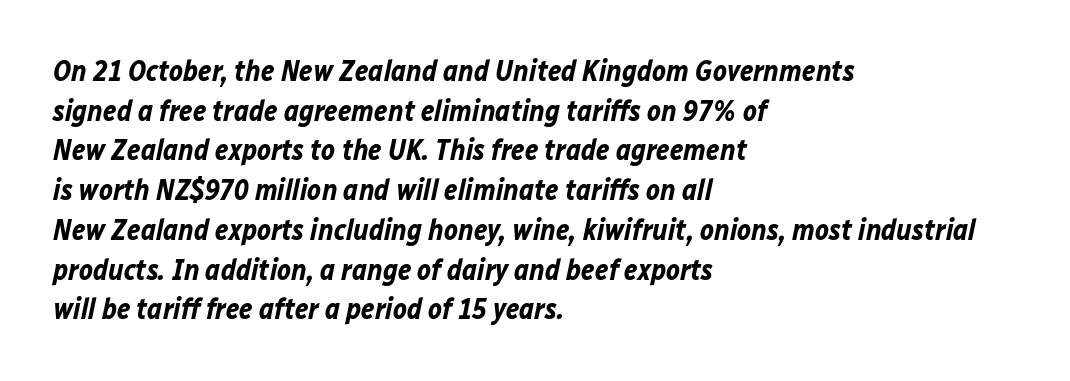
The image shows 29 px bold type, italic (leaning right); set left-aligned, normal line spacing (1.37x), normal letter spacing, not underlined; low stroke contrast and a medium x-height.
